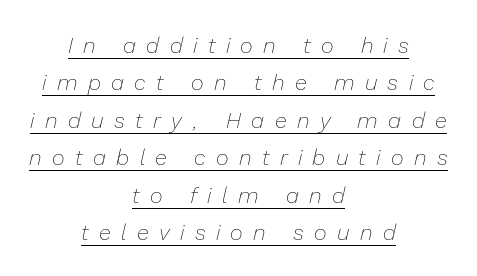
A normal amount of white space separates one row of letters from the next. Caption: lettering with a line underneath. Weight: not bold — regular or lighter. Posture: slanted. Which margin do the lines hug? Neither — every line sits in the middle.
